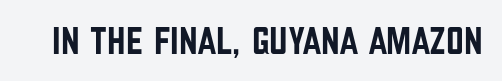
Q: Is the text italic (slanted)? A: No, it is upright.
Q: Is the typeface a serif or a sans-serif typeface? A: Sans-serif.
Q: Is the text underlined? A: No.
Q: Is the spacing between letters normal or unusually wide? A: Normal.
Q: Width (condensed, normal, or wide)? A: Condensed.
Q: Stroke contrast? A: Low.
Q: x-height? A: Large.
Q: Monospaced? A: No.
